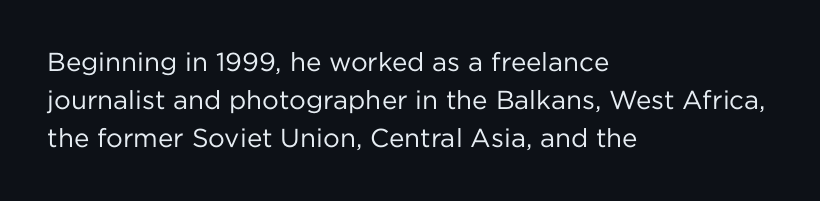
The vertical gap from one line to the next is medium. Quick note: underline off. The characters are drawn with everyday or finer stroke widths. A typesetter would mark this as roman, not italic. Caption: multi-line text, flush left, ragged right.
